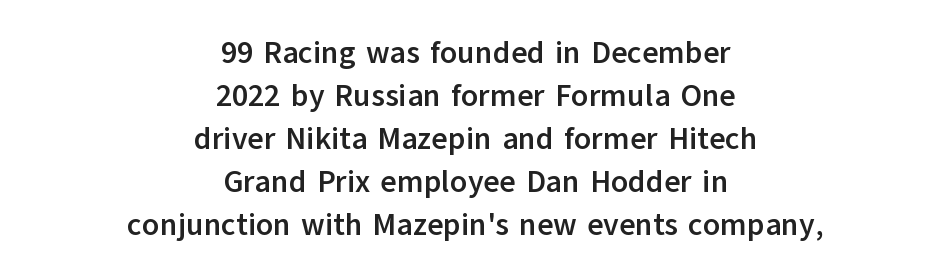
{"serif": "no", "italic": "no", "bold": "yes", "weight": "semibold", "width": "normal", "stroke_contrast": "low", "x_height": "medium", "monospaced": "no", "underline": "no", "align": "center", "line_spacing": "normal", "line_spacing_ratio": 1.39, "letter_spacing": "normal", "letter_spacing_em": 0.0, "glyph_px": 31}
